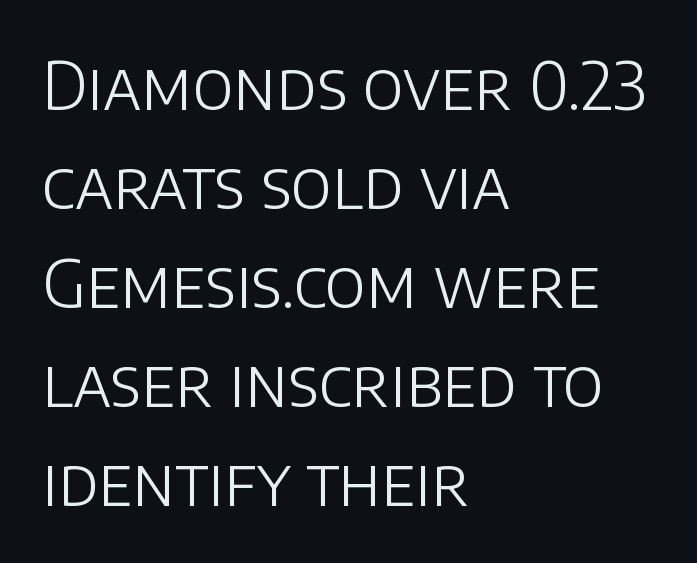
The image shows 66 px light sans-serif type, upright; set left-aligned, normal line spacing (1.5x), normal letter spacing, not underlined; low stroke contrast and a large x-height.
